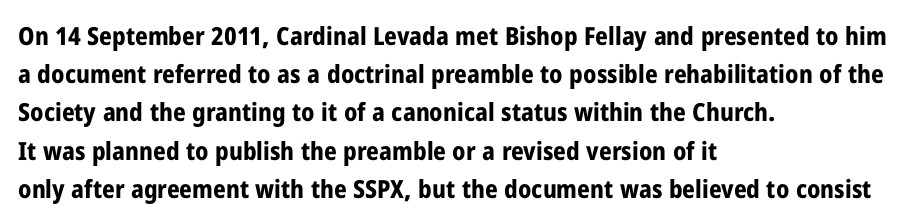
The image shows 25 px bold type, upright; set left-aligned, normal line spacing (1.53x), normal letter spacing, not underlined.
